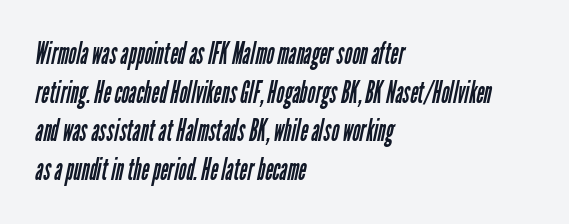
Q: Is the text bold? A: No.
Q: Is the typeface a serif or a sans-serif typeface? A: Sans-serif.
Q: Is the text underlined? A: No.
Q: How is the paragraph aligned? A: Left-aligned.
Q: Is the spacing between letters normal or unusually wide? A: Normal.
Q: Is the spacing between lines tight, normal or loose? A: Normal.
Q: Width (condensed, normal, or wide)? A: Condensed.
Q: Stroke contrast? A: Low.
Q: x-height? A: Medium.
Q: Monospaced? A: No.
